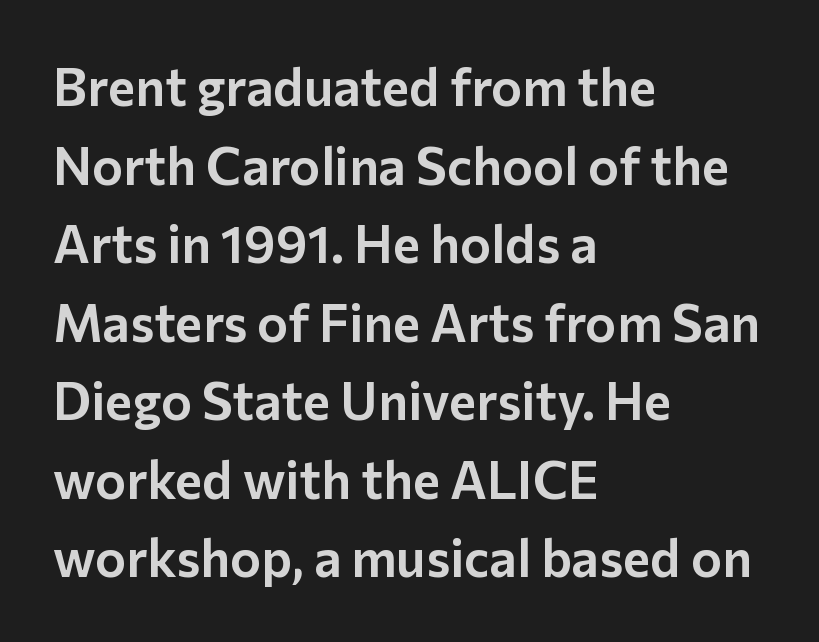
The leading is moderate, giving the passage an even texture. The typesetter chose a ragged-right arrangement here. The face used here is a sans, in the tradition of grotesques and geometrics. Do the letters lean? They stand straight. The letters sit at their default tracking, neither squeezed nor spread. Quick note: underline off.
